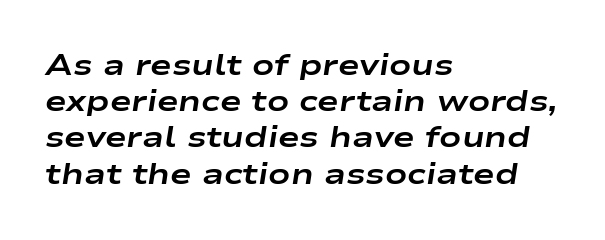
Q: Is the text bold? A: Yes.
Q: Is the text italic (slanted)? A: Yes, it leans right by about 9 degrees.
Q: Is the text underlined? A: No.
Q: How is the paragraph aligned? A: Left-aligned.
Q: Is the spacing between letters normal or unusually wide? A: Normal.
Q: Is the spacing between lines tight, normal or loose? A: Normal.
Q: Width (condensed, normal, or wide)? A: Wide.
Q: Stroke contrast? A: Low.
Q: x-height? A: Medium.
Q: Monospaced? A: No.
